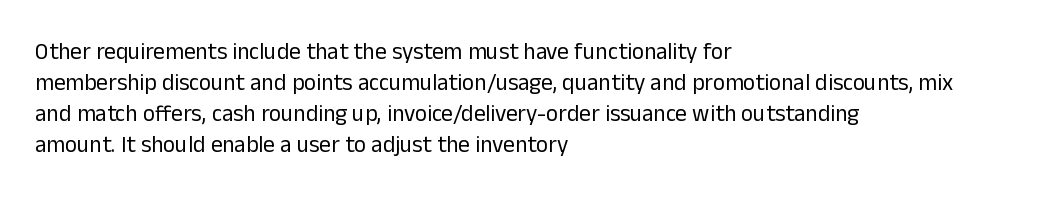
The image shows 23 px text type, upright; set left-aligned, normal line spacing (1.35x), normal letter spacing, not underlined.
